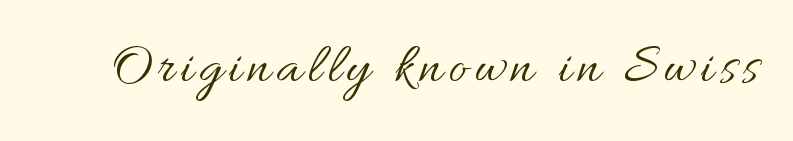
Honestly, there is no underline to notice here at all. The strokes are not fattened; the text isn't bold. You could not count columns in this text — the font is proportionally spaced.
